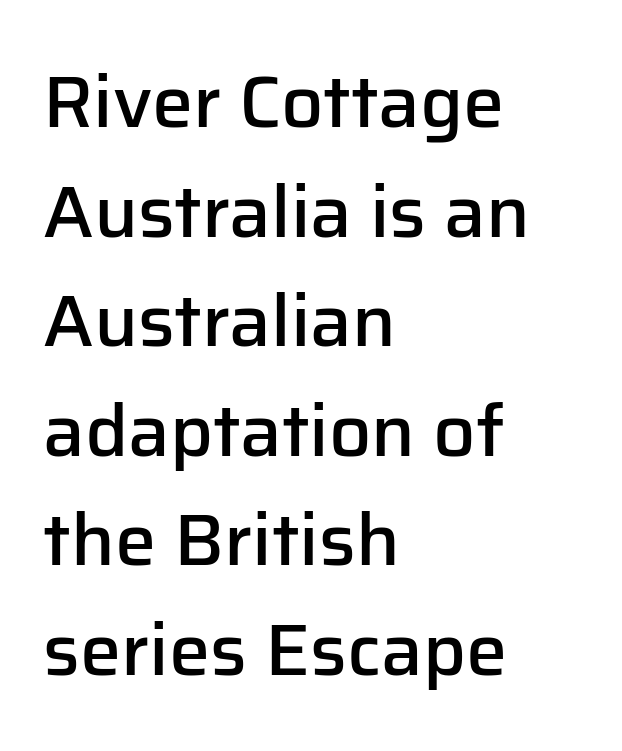
{"serif": "no", "italic": "no", "bold": "semi", "weight": "semibold", "width": "normal", "stroke_contrast": "low", "x_height": "medium", "monospaced": "no", "underline": "no", "align": "left", "line_spacing": "normal", "line_spacing_ratio": 1.48, "letter_spacing": "normal", "letter_spacing_em": 0.0, "glyph_px": 74}
